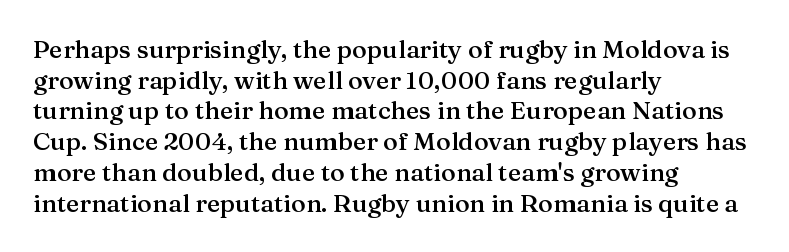
The image shows 25 px text type, upright; set left-aligned, line spacing 1.23x, normal letter spacing, not underlined.
